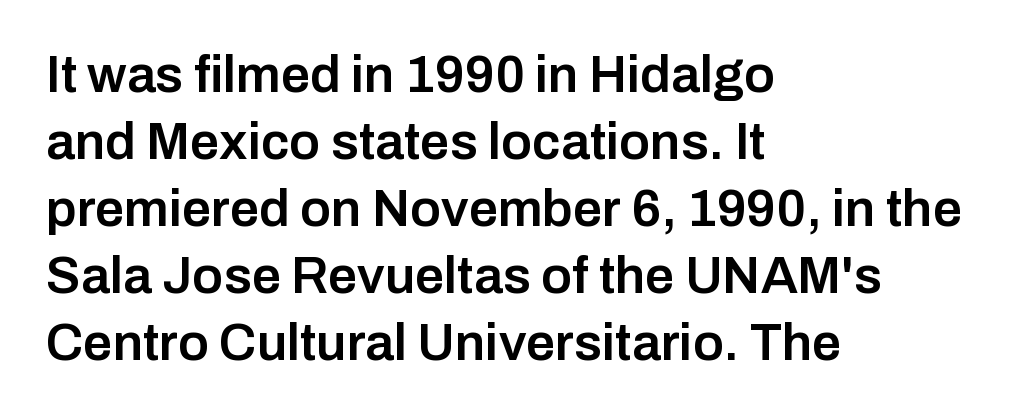
Type style note: lacks serifs. The rendering uses natural spacing where letterforms have individual widths. These lines sit exactly where default settings would place them. A clean baseline with only descenders dipping below it.
